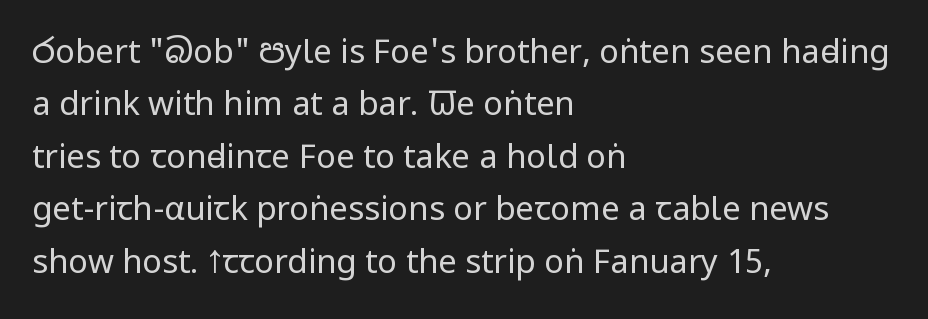
These lines are composed in type without serifs. The rendering uses natural spacing where letterforms have individual widths. The weight would be labelled regular, book, light, or lighter still. A clean baseline with only descenders dipping below it. You could call the tracking neutral — neither tight nor loose. The lettering holds an erect, upright posture throughout.
